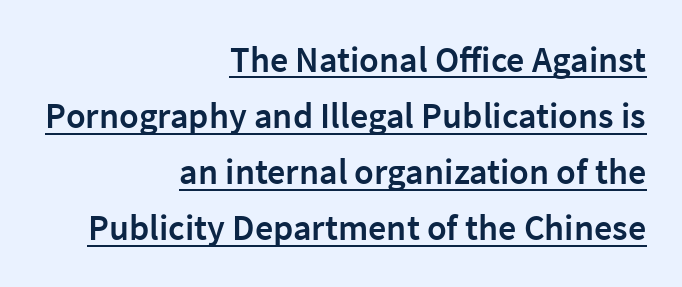
Q: Is the text bold? A: Semi-bold.
Q: Is the text italic (slanted)? A: No, it is upright.
Q: Is the typeface a serif or a sans-serif typeface? A: Sans-serif.
Q: Is the text underlined? A: Yes.
Q: How is the paragraph aligned? A: Right-aligned.
Q: Is the spacing between letters normal or unusually wide? A: Normal.
Q: Is the spacing between lines tight, normal or loose? A: Normal.
Q: Width (condensed, normal, or wide)? A: Normal.
Q: Stroke contrast? A: Low.
Q: x-height? A: Medium.
Q: Monospaced? A: No.
